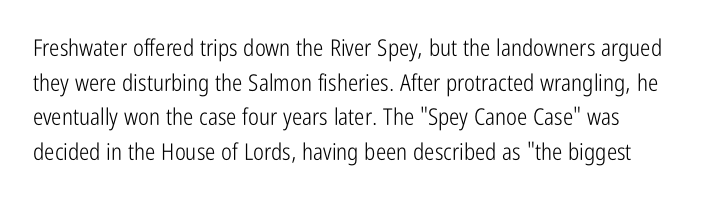
{"italic": "no", "bold": "no", "underline": "no", "align": "left", "line_spacing": "normal", "line_spacing_ratio": 1.51, "letter_spacing": "normal", "letter_spacing_em": 0.0, "glyph_px": 23}
